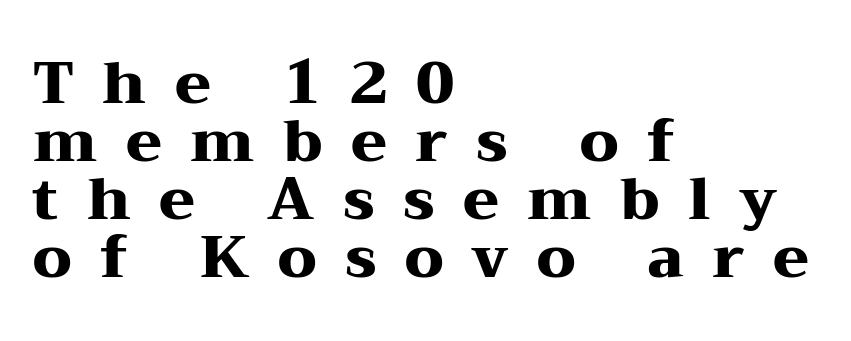
The image shows 58 px heavy, wide serif type, upright; set left-aligned, tight line spacing (1.0x), unusually wide letter spacing (+0.49 em), not underlined; medium stroke contrast and a medium x-height.
